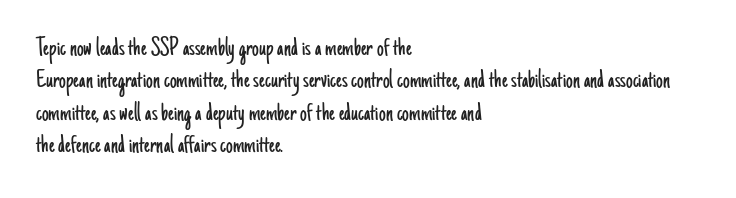
The image shows 27 px text type, upright; set left-aligned, line spacing 1.2x, normal letter spacing, not underlined.
